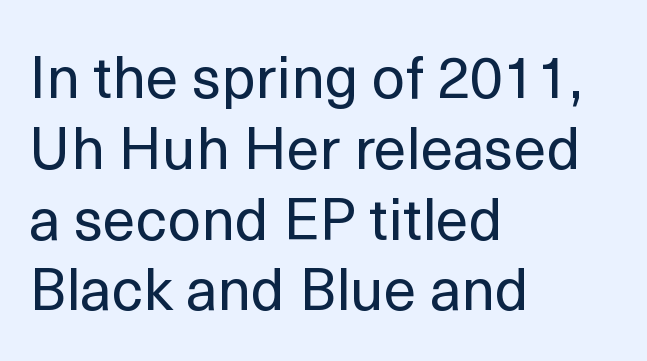
The image shows 59 px regular-weight sans-serif type, upright; set left-aligned, line spacing 1.2x, normal letter spacing, not underlined; a medium x-height.
